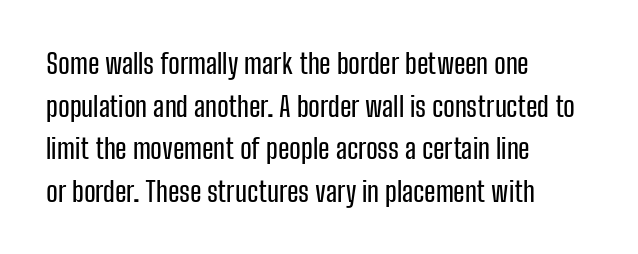
Nope, not italic — everything's standing straight. Leading matches the norm, producing a regular column. Each letter keeps its own natural width here, so spacing adapts to shape. The lines are quadded left. Nope, no serifs anywhere on these letters. Spacing between characters is what you'd get straight out of the box.
